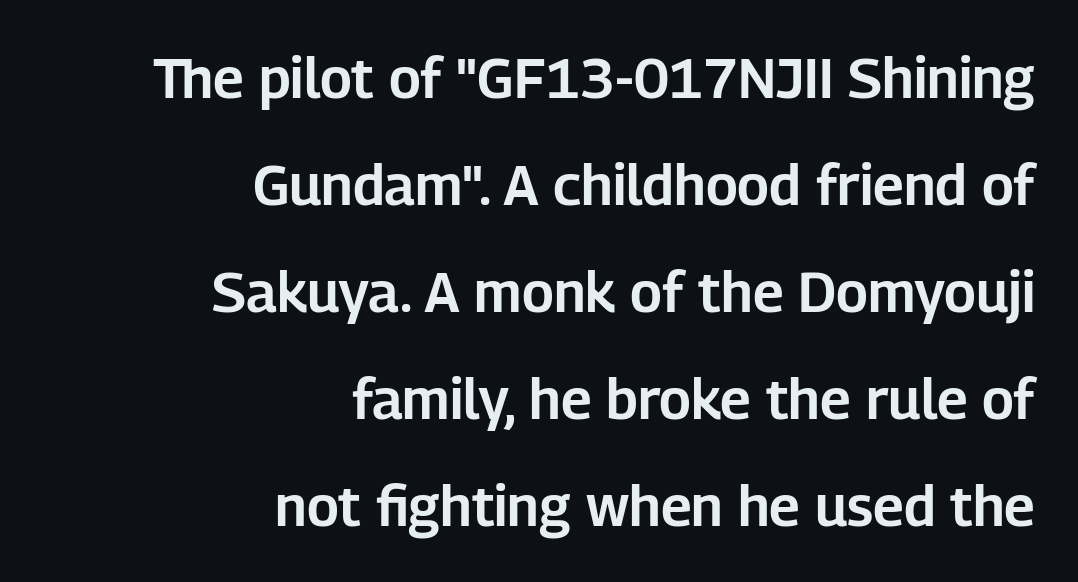
The image shows 56 px sans-serif type, upright; set right-aligned, loose line spacing (1.91x), normal letter spacing, not underlined; low stroke contrast and a medium x-height.
